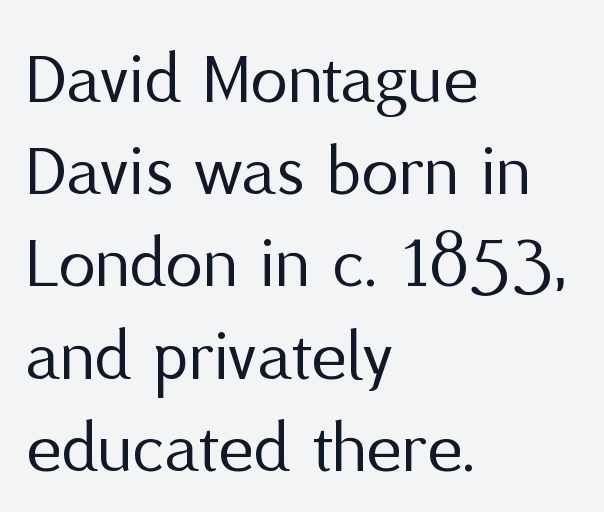
Compared with typical body copy, the letter spacing here is the same. Rendered with straight, roman letterforms. Is this a fixed-width face? No — the glyphs have proportional, varying widths. The setting favours the left margin, as ordinary paragraphs usually do. The cut favours lightness, reaching ordinary text weight at its darkest. Honestly, there is no underline to notice here at all.
